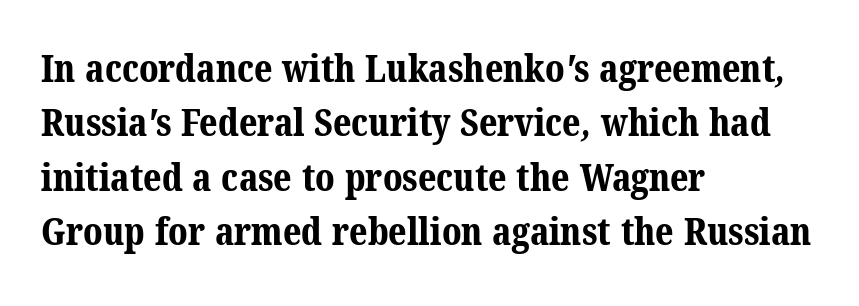
The image shows 38 px bold serif type; set left-aligned, normal line spacing (1.43x), normal letter spacing, not underlined; medium stroke contrast and a medium x-height.
